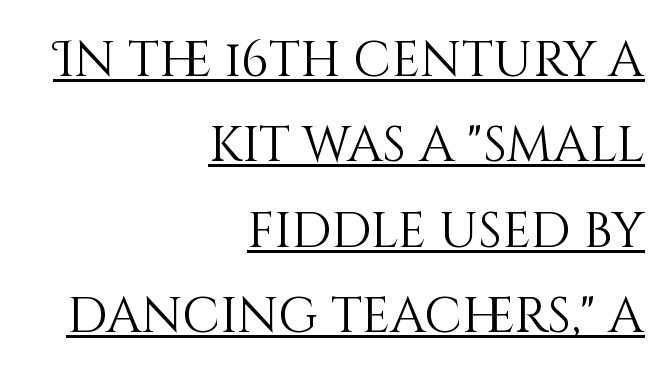
The image shows 50 px light type, upright; set right-aligned, line spacing 1.71x, normal letter spacing, underlined; medium stroke contrast and a large x-height.
